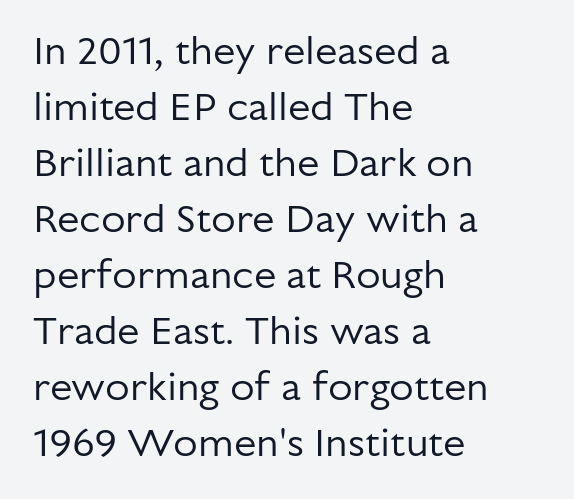
Q: Is the text bold? A: No.
Q: Is the text italic (slanted)? A: No, it is upright.
Q: Is the typeface a serif or a sans-serif typeface? A: Sans-serif.
Q: Is the text underlined? A: No.
Q: How is the paragraph aligned? A: Left-aligned.
Q: Is the spacing between letters normal or unusually wide? A: Normal.
Q: Is the spacing between lines tight, normal or loose? A: Normal.
Q: Width (condensed, normal, or wide)? A: Normal.
Q: Stroke contrast? A: Low.
Q: x-height? A: Medium.
Q: Monospaced? A: No.
